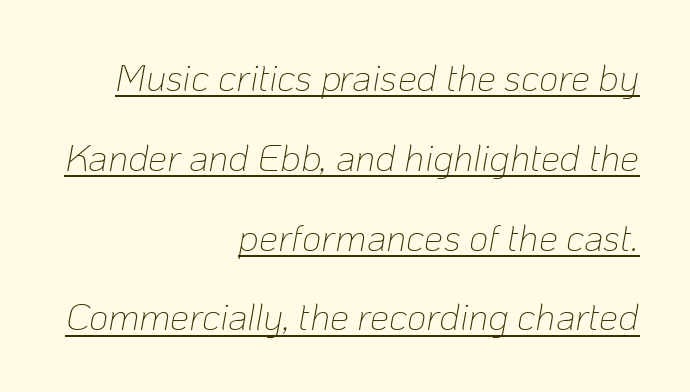
Q: Is the text bold? A: No.
Q: Is the text italic (slanted)? A: Yes, it leans right by about 10 degrees.
Q: Is the text underlined? A: Yes.
Q: How is the paragraph aligned? A: Right-aligned.
Q: Is the spacing between letters normal or unusually wide? A: Normal.
Q: Is the spacing between lines tight, normal or loose? A: Loose.
Q: Width (condensed, normal, or wide)? A: Normal.
Q: Stroke contrast? A: Low.
Q: x-height? A: Medium.
Q: Monospaced? A: No.
